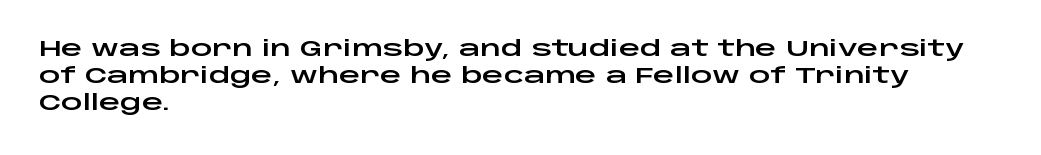
{"italic": "no", "underline": "no", "align": "left", "line_spacing": "normal", "line_spacing_ratio": 1.28, "letter_spacing": "normal", "letter_spacing_em": 0.0, "glyph_px": 21}
